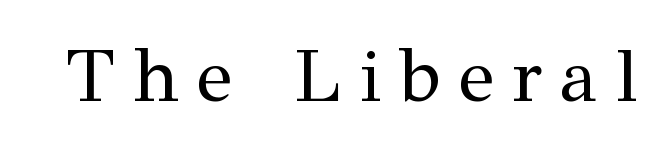
The image shows 75 px regular-weight serif type, upright; set unusually wide letter spacing (+0.24 em), not underlined; medium stroke contrast and a medium x-height.
